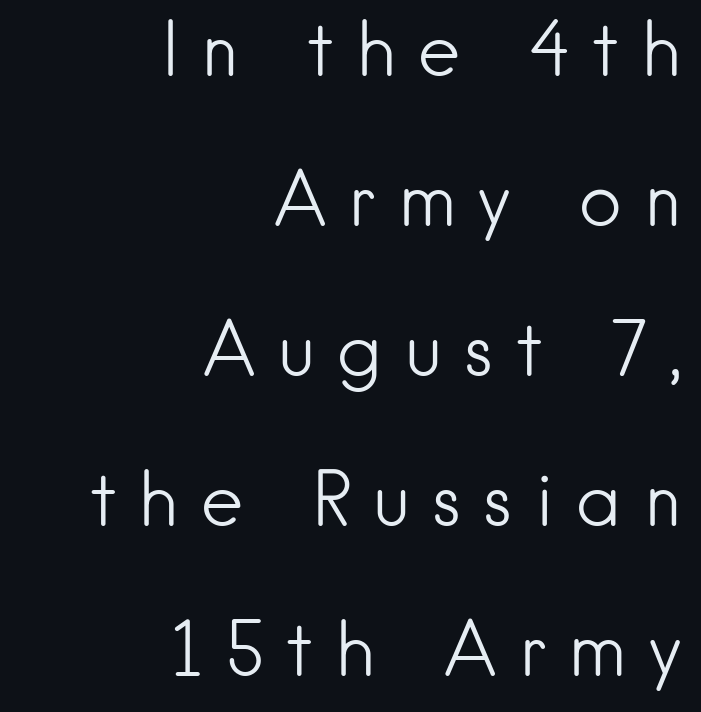
Caption: multi-line text, flush right, ragged left. The strokes carry an ordinary text weight at most. Each letter's strokes conclude bluntly, with no projecting serifs. Line spacing here is loose.
